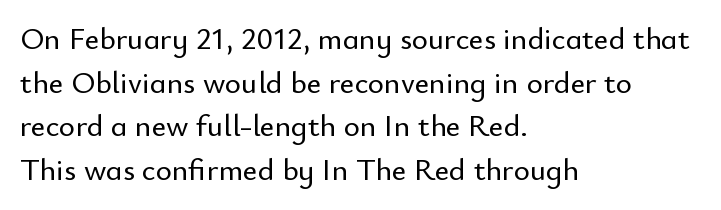
The image shows 31 px sans-serif type, upright; set left-aligned, normal line spacing (1.41x), normal letter spacing, not underlined; low stroke contrast and a small x-height.
